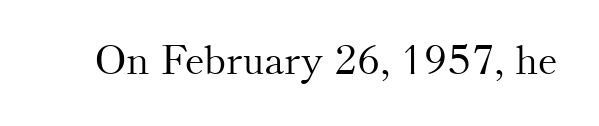
{"serif": "yes", "italic": "no", "bold": "no", "weight": "light", "width": "normal", "stroke_contrast": "medium", "x_height": "small", "monospaced": "no", "underline": "no", "letter_spacing": "normal", "letter_spacing_em": 0.0, "glyph_px": 41}
